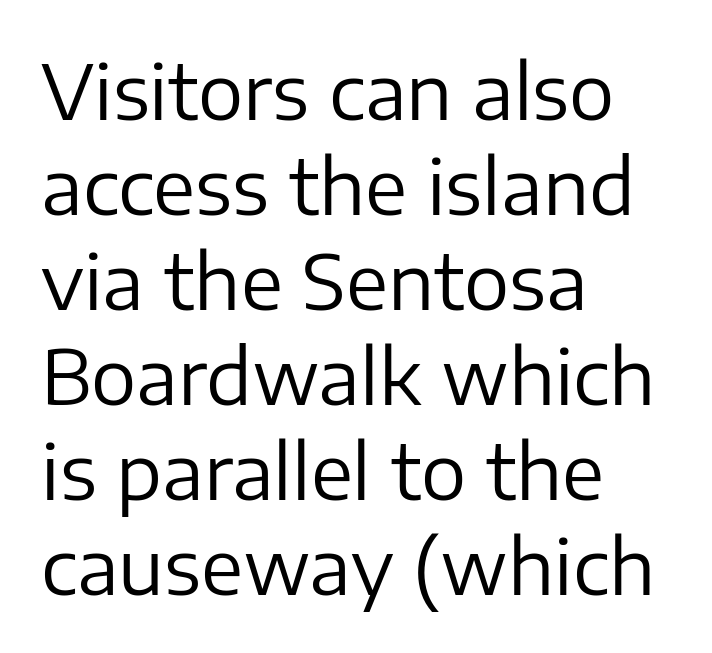
Q: Is the text bold? A: No.
Q: Is the text italic (slanted)? A: No, it is upright.
Q: Is the typeface a serif or a sans-serif typeface? A: Sans-serif.
Q: Is the text underlined? A: No.
Q: How is the paragraph aligned? A: Left-aligned.
Q: Is the spacing between letters normal or unusually wide? A: Normal.
Q: Is the spacing between lines tight, normal or loose? A: Normal.
Q: Width (condensed, normal, or wide)? A: Normal.
Q: Stroke contrast? A: Low.
Q: x-height? A: Medium.
Q: Monospaced? A: No.
